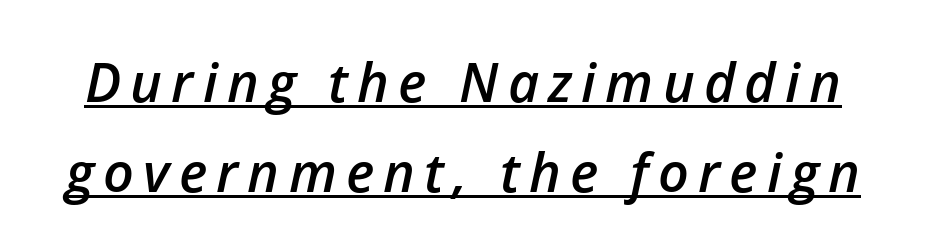
The passage shown is typed in a proportional face where columns would drift. This sample keeps an unexceptional amount of space between lines. This is moderately heavy type, rendered in semibold. Underlined type.
